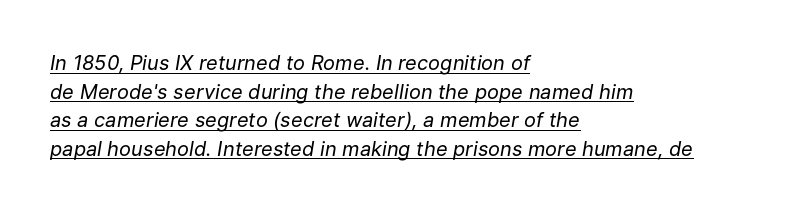
The image shows 20 px text type, italic (leaning right); set left-aligned, normal line spacing (1.43x), normal letter spacing, underlined.
